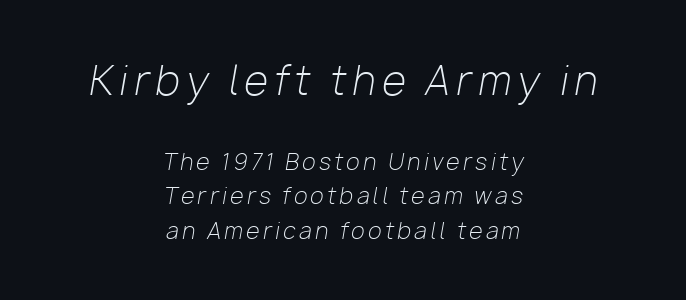
{"italic": "yes", "lean": "right", "slant_degrees": 10, "bold": "no", "weight": "light", "width": "normal", "stroke_contrast": "low", "x_height": "medium", "monospaced": "no", "underline": "no", "align": "center", "line_spacing": "normal", "line_spacing_ratio": 1.56, "larger_block": "first", "size_ratio": 1.77, "glyph_px": 39}
